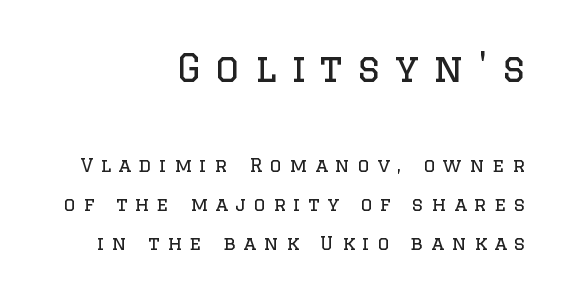
The image shows 38 px regular-weight serif type, upright; set right-aligned, loose line spacing (2.05x), unusually wide letter spacing (+0.39 em), not underlined; the first (top) block is 2.0x larger; low stroke contrast and a large x-height.
